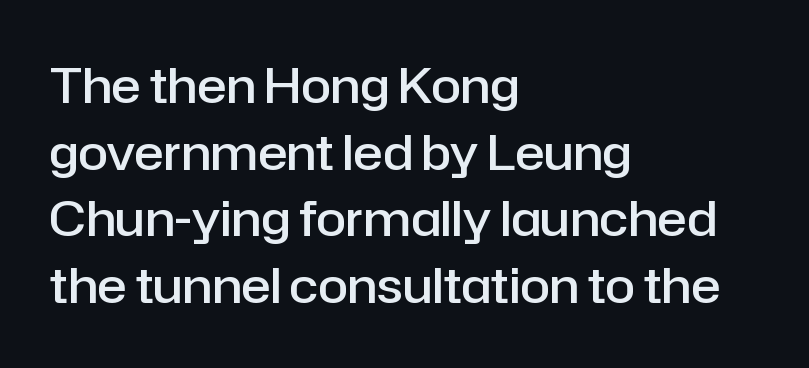
{"serif": "no", "italic": "no", "bold": "semi", "weight": "semibold", "width": "normal", "stroke_contrast": "low", "x_height": "medium", "monospaced": "no", "underline": "no", "align": "left", "line_spacing": "normal", "line_spacing_ratio": 1.36, "letter_spacing": "normal", "letter_spacing_em": 0.0, "glyph_px": 49}
